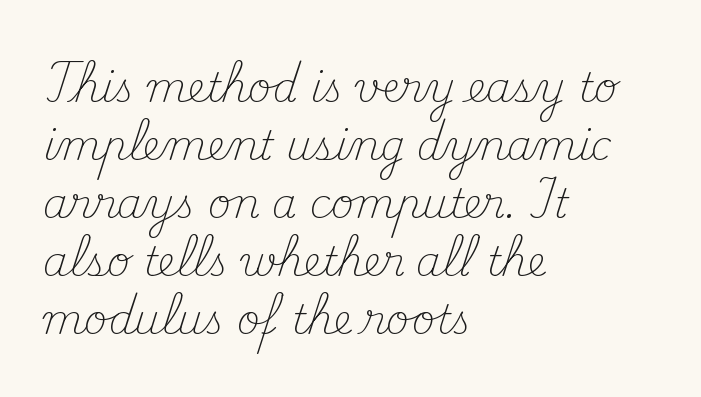
Q: Is the text bold? A: No.
Q: Is the text italic (slanted)? A: Yes.
Q: Is the typeface a serif or a sans-serif typeface? A: Serif.
Q: Is the text underlined? A: No.
Q: How is the paragraph aligned? A: Left-aligned.
Q: Is the spacing between letters normal or unusually wide? A: Normal.
Q: Is the spacing between lines tight, normal or loose? A: Normal.
Q: Width (condensed, normal, or wide)? A: Normal.
Q: Stroke contrast? A: Medium.
Q: x-height? A: Small.
Q: Monospaced? A: No.
